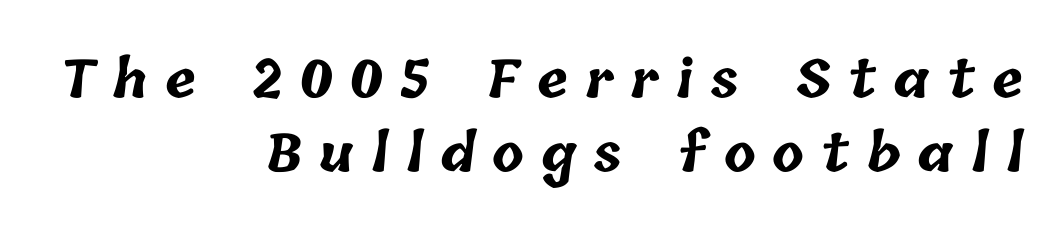
Q: Is the text bold? A: Yes.
Q: Is the text underlined? A: No.
Q: How is the paragraph aligned? A: Right-aligned.
Q: Is the spacing between letters normal or unusually wide? A: Unusually wide.
Q: Is the spacing between lines tight, normal or loose? A: Normal.
Q: Width (condensed, normal, or wide)? A: Normal.
Q: Stroke contrast? A: Low.
Q: x-height? A: Medium.
Q: Monospaced? A: No.
